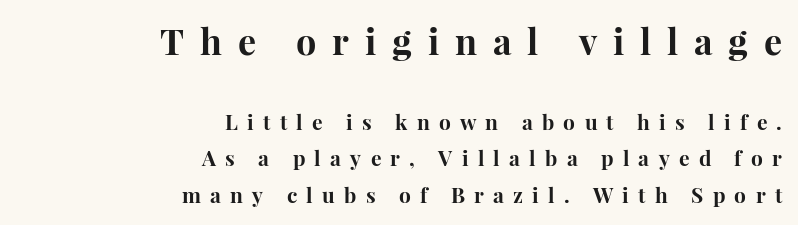
The space beneath each line is pristine and unruled. Classification — serif. Inter-character spacing is expanded well beyond the font's built-in metrics. Size hierarchy here favors the leading block over the trailing one. The lines are quadded right.
